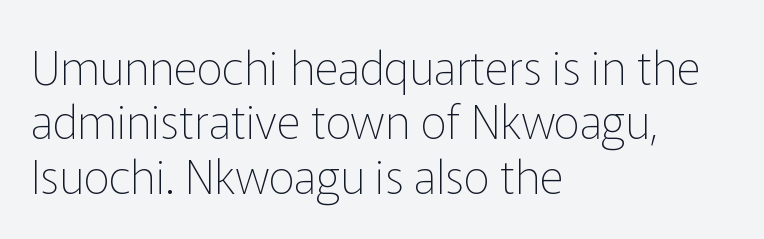
The typesetting does not lean heavy: it is not bold. A typesetter would mark this as roman, not italic. Compared with typical body copy, the letter spacing here is the same. Letters rest on an invisible, unmarked baseline. What kind of face is this? One without serifs — a sans.
